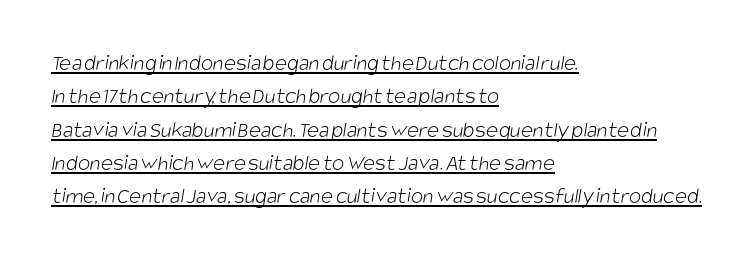
Q: Is the text bold? A: No.
Q: Is the text underlined? A: Yes.
Q: How is the paragraph aligned? A: Left-aligned.
Q: Is the spacing between letters normal or unusually wide? A: Normal.
Q: Is the spacing between lines tight, normal or loose? A: Normal.
